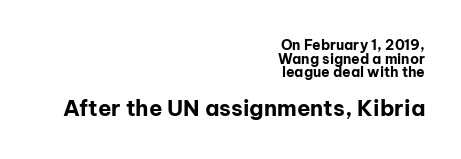
{"italic": "no", "bold": "yes", "underline": "no", "align": "right", "line_spacing": "tight", "line_spacing_ratio": 0.97, "letter_spacing": "normal", "letter_spacing_em": 0.0, "larger_block": "second", "size_ratio": 1.57, "glyph_px": 22}
